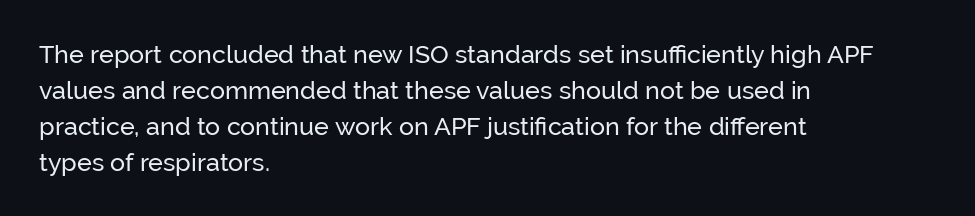
Vertically, the passage feels balanced, rows spaced as you'd expect. Every character sits straight up, as roman type does. A typesetter would call this zero additional tracking. Each line starts at the same left margin while the right side varies. Descenders are the only things crossing below the line.
